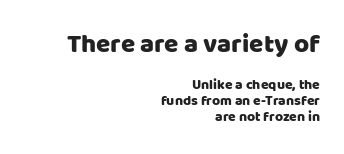
Q: Is the text italic (slanted)? A: No, it is upright.
Q: Is the text underlined? A: No.
Q: How is the paragraph aligned? A: Right-aligned.
Q: Is the spacing between letters normal or unusually wide? A: Normal.
Q: Is the spacing between lines tight, normal or loose? A: Tight.
Q: Which block of text is set in a larger size, the first (top) or the second (bottom)? A: The first (top) one.
